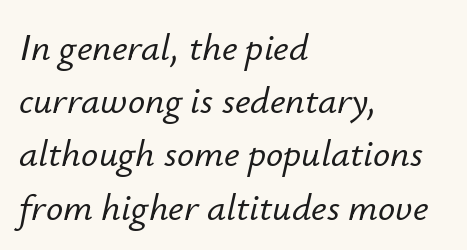
The image shows 38 px text type, italic (leaning right); set left-aligned, normal line spacing (1.4x), normal letter spacing, not underlined; low stroke contrast and a small x-height.
